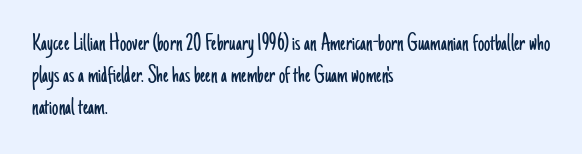
{"italic": "no", "bold": "no", "underline": "no", "align": "left", "line_spacing": "normal", "line_spacing_ratio": 1.28, "letter_spacing": "normal", "letter_spacing_em": 0.0, "glyph_px": 25}
